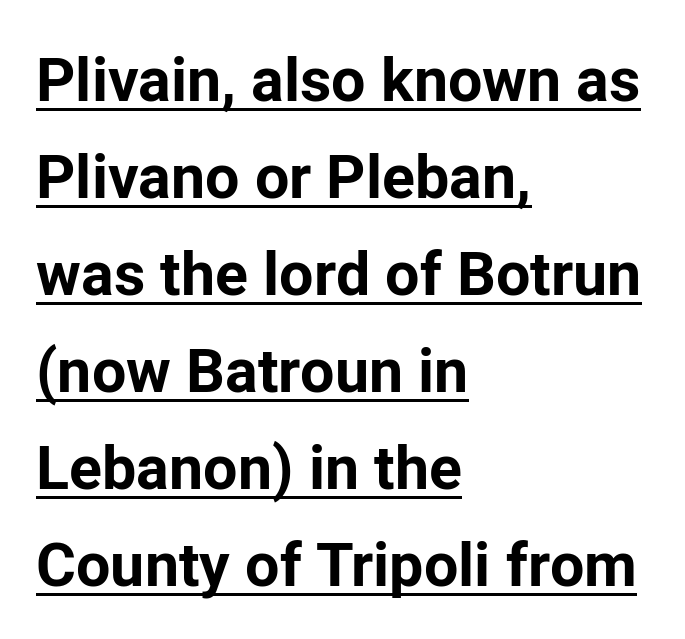
Ordinary non-slanted type is in use. You can see a thin bar hugging the bottom of the glyphs. There is no visible air inserted between adjacent glyphs. The characters display no serif detailing; their extremities are plain. The rag falls on the right side of this text block.
